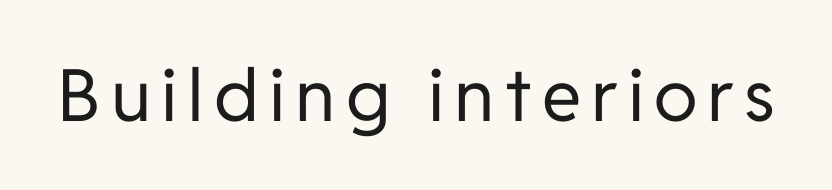
The image shows 72 px regular-weight sans-serif type, upright; set not underlined; low stroke contrast and a medium x-height.
